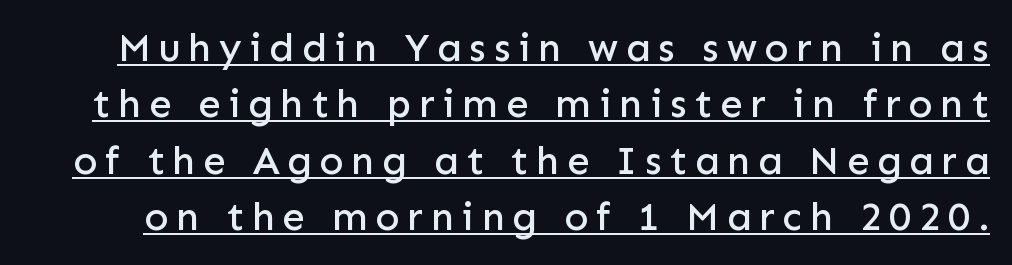
{"serif": "no", "italic": "no", "width": "normal", "stroke_contrast": "low", "x_height": "medium", "monospaced": "no", "underline": "yes", "line_spacing": "normal", "line_spacing_ratio": 1.41, "glyph_px": 40}
